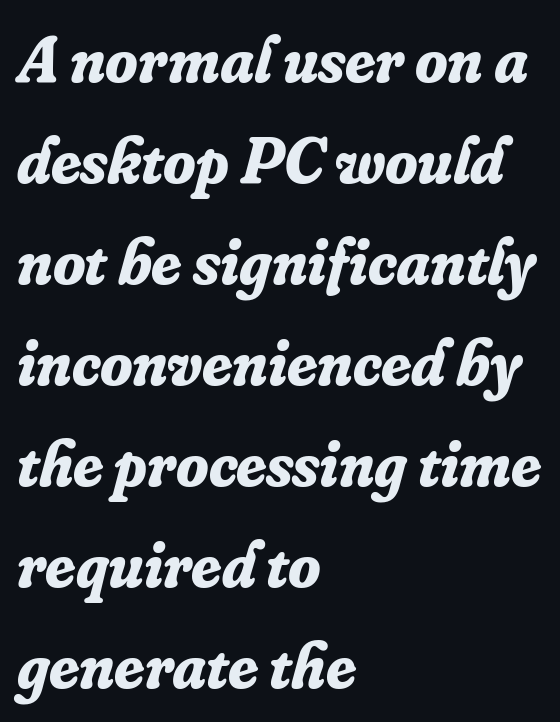
{"serif": "yes", "italic": "yes", "lean": "right", "slant_degrees": 16, "bold": "yes", "weight": "bold", "width": "normal", "stroke_contrast": "low", "x_height": "small", "monospaced": "no", "underline": "no", "align": "left", "line_spacing": "normal", "line_spacing_ratio": 1.53, "letter_spacing": "normal", "letter_spacing_em": 0.0, "glyph_px": 66}
